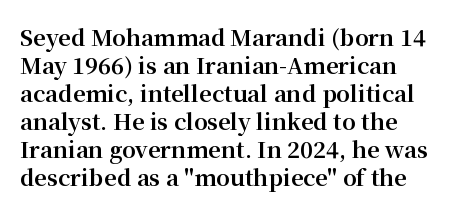
The axis of the letterforms is exactly vertical. Leftover space on each line is placed entirely after the last word. Each row of text sits above clean, open space. Students, note that the glyphs here touch the page at normal intervals.
